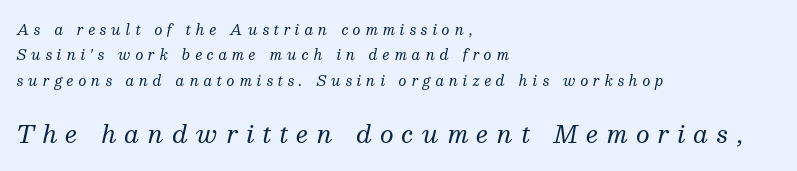
The image shows 24 px text type, italic (leaning right); set left-aligned, line spacing 1.82x, unusually wide letter spacing (+0.34 em), not underlined; the second (bottom) block is 1.71x larger.
